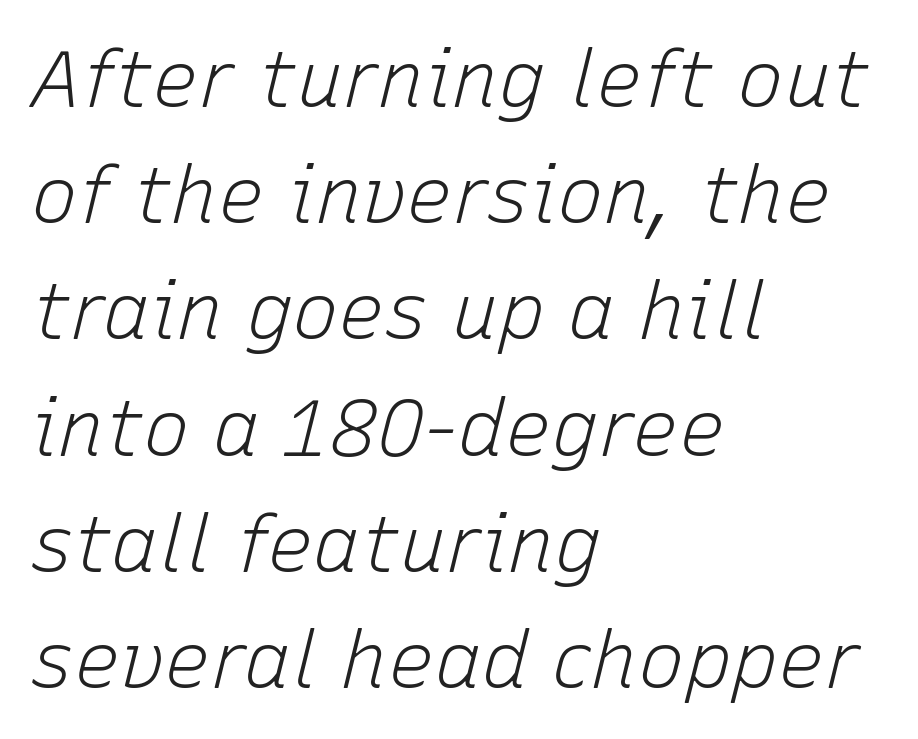
Lines of text with bare space underneath. The leading is moderate, giving the passage an even texture. Observe the lean: these are italic letterforms. How are the letters spaced? Ordinarily, with no added tracking. Each letter keeps its own natural width here, so spacing adapts to shape. All the whitespace from short lines collects on the right.
